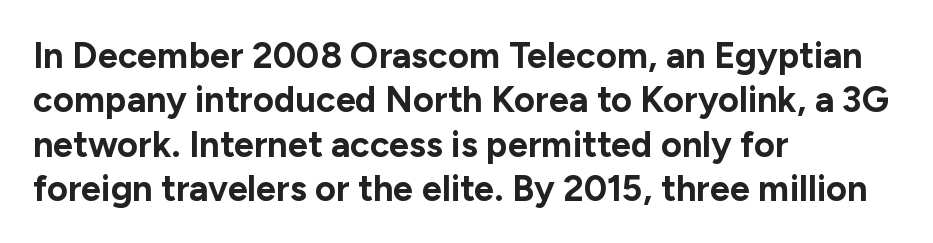
Q: Is the text bold? A: Yes.
Q: Is the text italic (slanted)? A: No, it is upright.
Q: Is the typeface a serif or a sans-serif typeface? A: Sans-serif.
Q: Is the text underlined? A: No.
Q: How is the paragraph aligned? A: Left-aligned.
Q: Is the spacing between letters normal or unusually wide? A: Normal.
Q: Width (condensed, normal, or wide)? A: Normal.
Q: Stroke contrast? A: Low.
Q: x-height? A: Medium.
Q: Monospaced? A: No.
